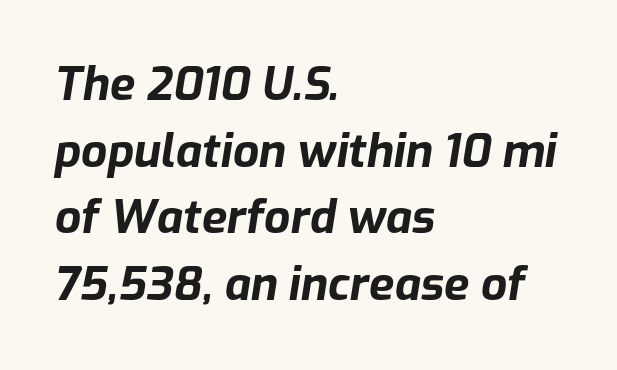
{"italic": "yes", "lean": "right", "slant_degrees": 9, "bold": "yes", "weight": "bold", "width": "normal", "stroke_contrast": "low", "x_height": "medium", "monospaced": "no", "underline": "no", "align": "left", "line_spacing": "normal", "line_spacing_ratio": 1.45, "letter_spacing": "normal", "letter_spacing_em": 0.0, "glyph_px": 46}
